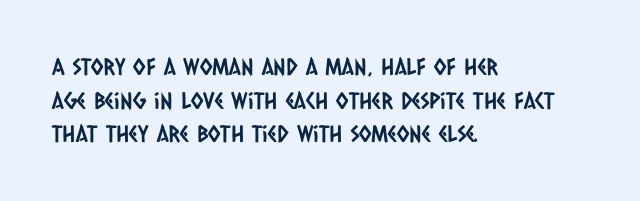
Look at the tracking — it's just the regular setting, nothing added. Any mark beneath the type? The region is blank. Does the copy run flush right? No — it runs flush left. One glance says typical: line gaps are just what's usual.
